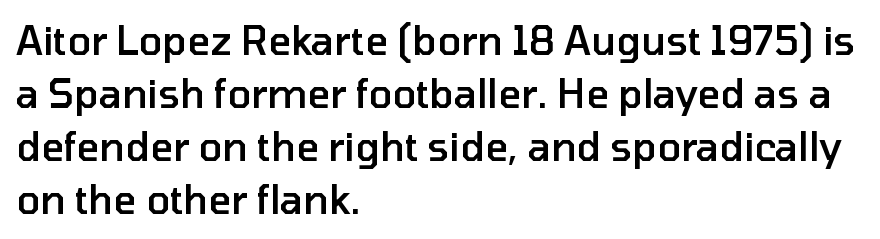
Horizontal bands of white between lines are of average thickness. The passage shown is not underscored anywhere. Typographic density is moderately raised because the face is semibold. Layout note: lines flush left. The line texture is even and compact thanks to regular tracking.
